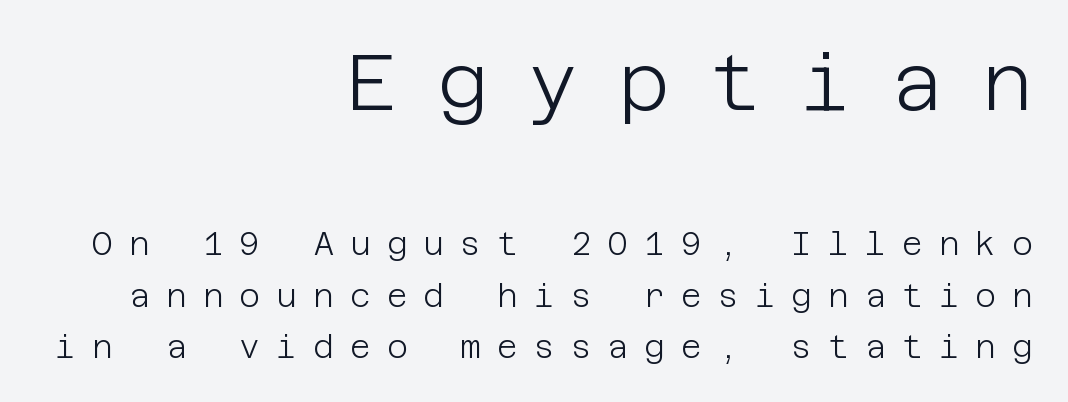
{"serif": "no", "italic": "no", "bold": "no", "weight": "light", "width": "normal", "stroke_contrast": "low", "x_height": "large", "underline": "no", "align": "right", "line_spacing": "normal", "line_spacing_ratio": 1.61, "letter_spacing": "wide", "letter_spacing_em": 0.5, "larger_block": "first", "size_ratio": 2.47, "glyph_px": 79}
